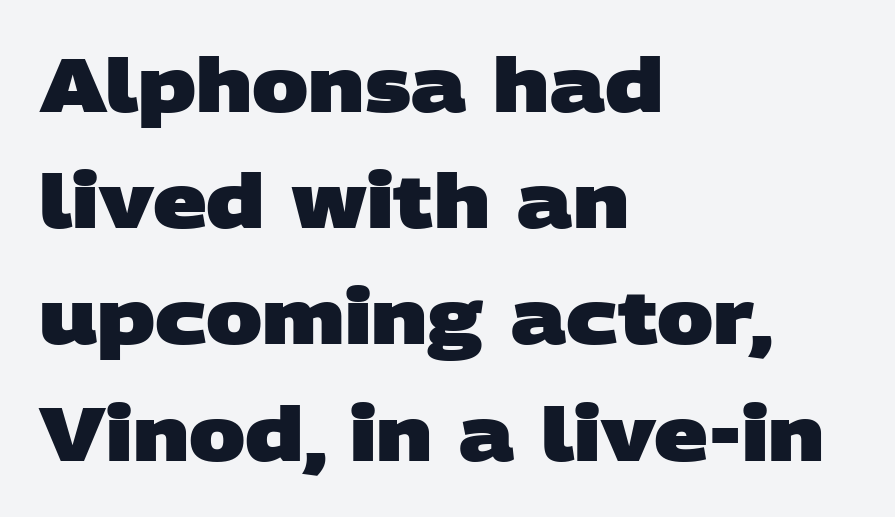
If you drew a ruler down the left edge, every line would touch it. Spacing between characters is what you'd get straight out of the box. Only glyphs here, with clear space below each row. Here the designer chose a conventional face with non-uniform glyph widths. Leading: standard.
